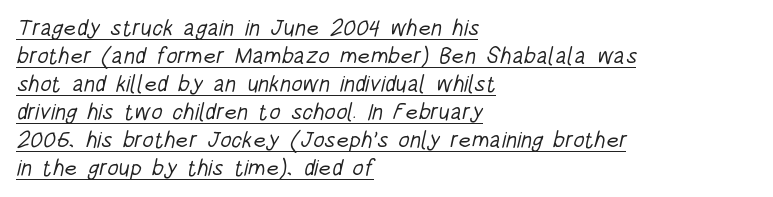
The rag falls on the right side of this text block. In designer terms, the underline attribute is active on this setting. Is the stroke heavy? The answer is a plain regular-or-lighter. The passage shown has conventional tracking throughout.
